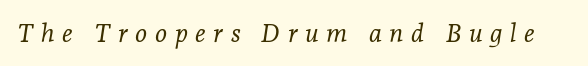
Counters stay open thanks to moderate or lighter strokes. An italicized treatment has been applied to the whole sample. Display-style spreading of the glyphs; the letterfit is very open. Any mark beneath the type? The region is blank.
